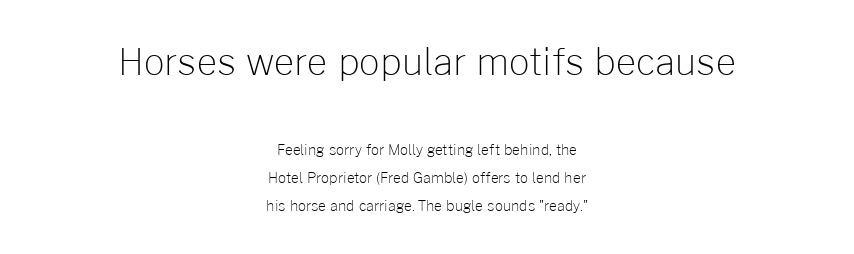
Q: Is the text bold? A: No.
Q: Is the text italic (slanted)? A: No, it is upright.
Q: Is the typeface a serif or a sans-serif typeface? A: Sans-serif.
Q: Is the text underlined? A: No.
Q: How is the paragraph aligned? A: Centered.
Q: Is the spacing between letters normal or unusually wide? A: Normal.
Q: Is the spacing between lines tight, normal or loose? A: Loose.
Q: Which block of text is set in a larger size, the first (top) or the second (bottom)? A: The first (top) one.
Q: Width (condensed, normal, or wide)? A: Normal.
Q: Stroke contrast? A: Low.
Q: x-height? A: Medium.
Q: Monospaced? A: No.
